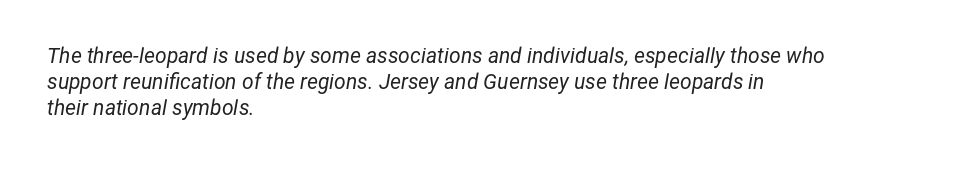
The font's italic variant was chosen for this text. Decoration check: the copy has no underline. The font sits on the lighter half of the weight spectrum, regular included. The ragged edge is on the right, which tells us the setting is flush left. The rendering keeps characters at their native spacing.
